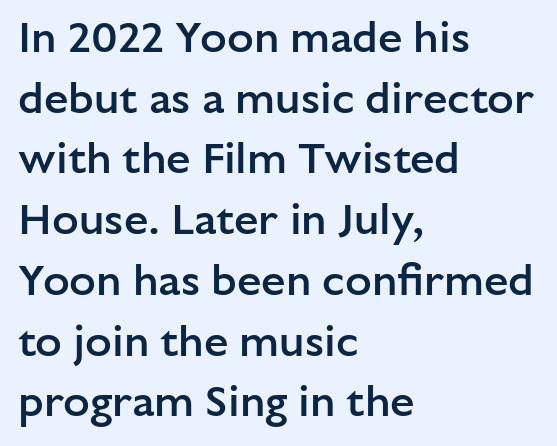
Ordinary non-slanted type is in use. The face used here is a semibold: visibly heavier than regular, lighter than bold. Spacing between characters is what you'd get straight out of the box. The block of text has a typical density, with ordinary space between rows. Descender tails drop into unmarked territory.
